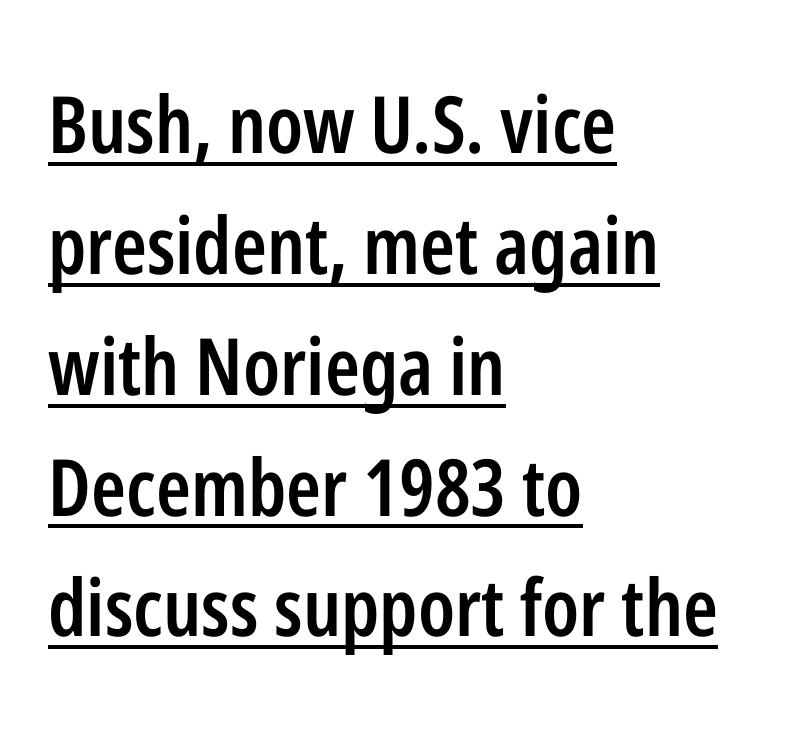
The image shows 79 px semibold, condensed sans-serif type, upright; set left-aligned, normal line spacing (1.53x), normal letter spacing, underlined; low stroke contrast and a medium x-height.
